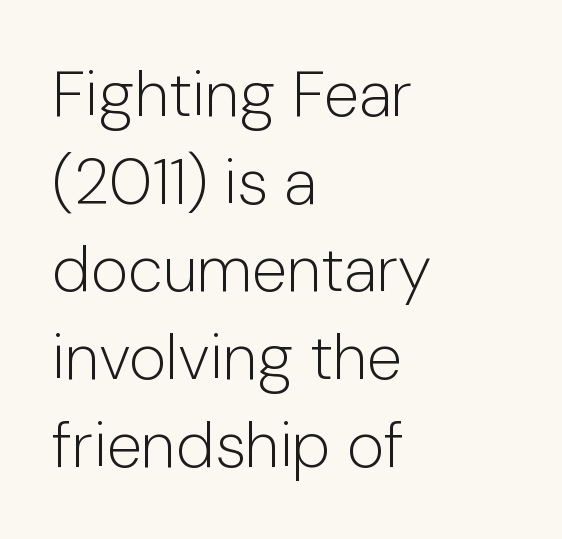
The image shows 64 px light sans-serif type, upright; set left-aligned, normal line spacing (1.37x), normal letter spacing, not underlined; low stroke contrast and a medium x-height.
